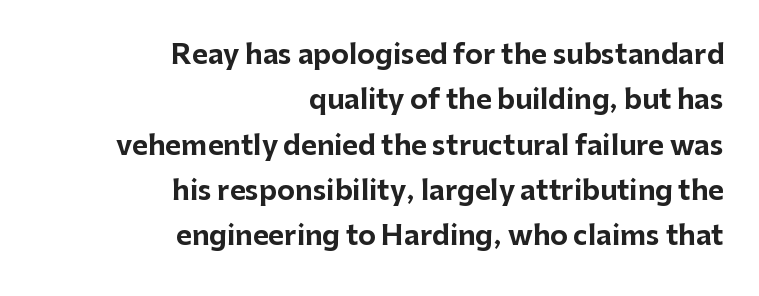
The image shows 27 px bold type, upright; set right-aligned, normal line spacing (1.68x), normal letter spacing, not underlined.
